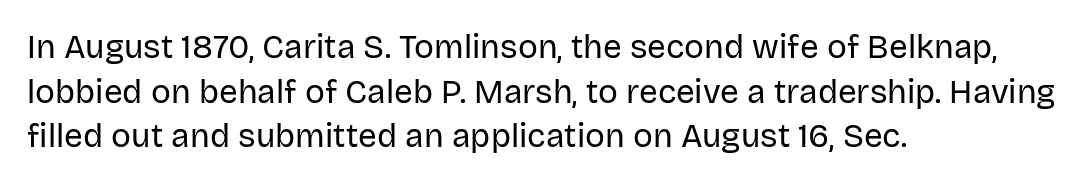
Q: Is the text bold? A: No.
Q: Is the text italic (slanted)? A: No, it is upright.
Q: Is the typeface a serif or a sans-serif typeface? A: Sans-serif.
Q: Is the text underlined? A: No.
Q: How is the paragraph aligned? A: Left-aligned.
Q: Is the spacing between letters normal or unusually wide? A: Normal.
Q: Is the spacing between lines tight, normal or loose? A: Normal.
Q: Width (condensed, normal, or wide)? A: Normal.
Q: Stroke contrast? A: Low.
Q: x-height? A: Large.
Q: Monospaced? A: No.
